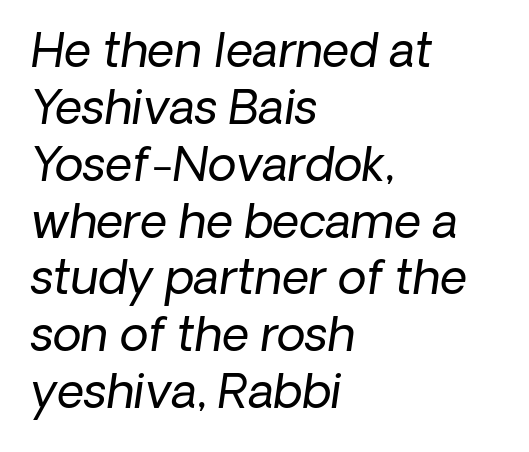
These lines are rendered in a variable-pitch font. The designer went with a sans here, leaving each stem footless. Stems and bowls with no extra thickness — not bold. Just letters on the line, the space beneath them empty.
